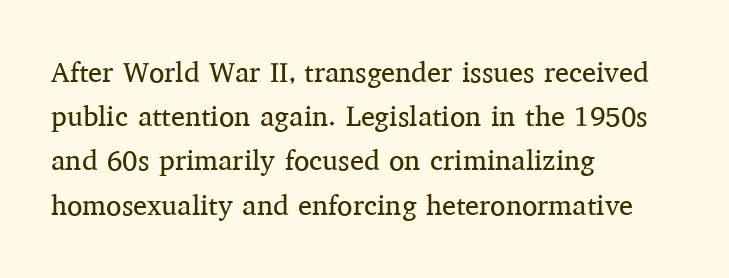
This is not heavy type; no bold has been used. Baseline-to-baseline distance is the conventional proportion of letter height. No italicization has been applied; the sample stays upright. Spacing verdict: proportional, widths tailored to each character.
